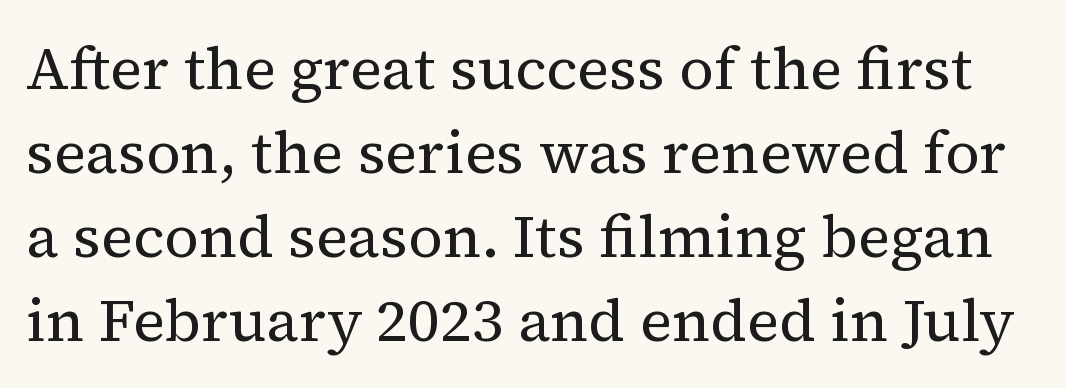
The letters stand upright; this is a roman face. Spacing between characters is what you'd get straight out of the box. In terms of letterform style, serifs are clearly present. Words float on clear page, feet unadorned.
